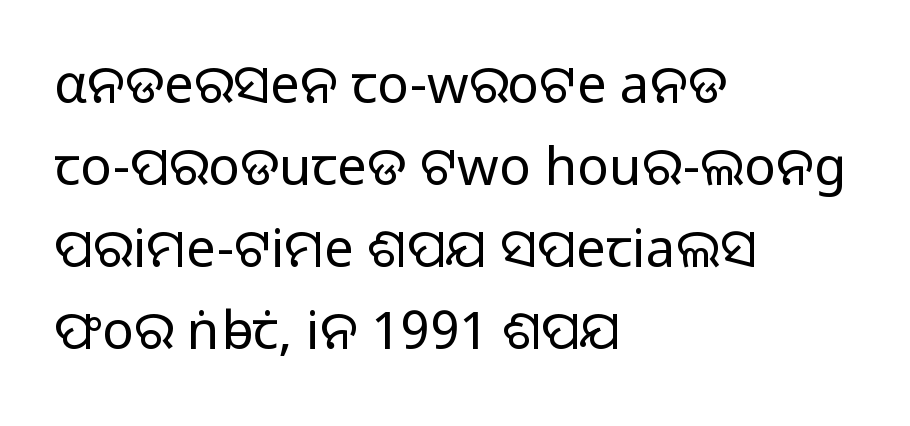
In terms of letterspacing, this is plain default setting. How would I describe the line gaps? Plain and ordinary. Posture: straight, roman, zero tilt. The area under the type is left untouched. Grotesque or geometric, the face here clearly has no serifs.
